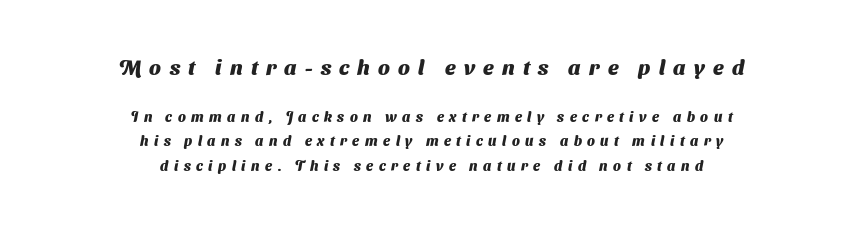
{"bold": "yes", "underline": "no", "align": "center", "line_spacing_ratio": 1.76, "letter_spacing": "wide", "letter_spacing_em": 0.39, "larger_block": "first", "size_ratio": 1.5, "glyph_px": 21}
